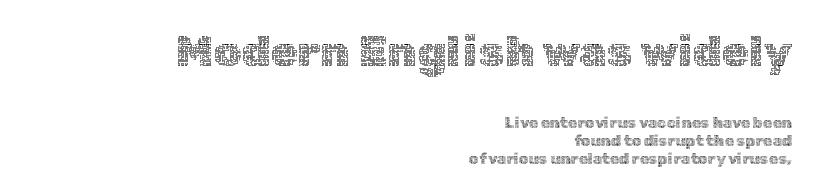
Letter spacing: default. Weight: not bold — regular or lighter. You get the large type first, then a drop to smaller type. The face used here is proportionally spaced, like ordinary book or web type. The ragged edge is on the left, which tells us the setting is flush right. Any mark beneath the type? The region is blank.
